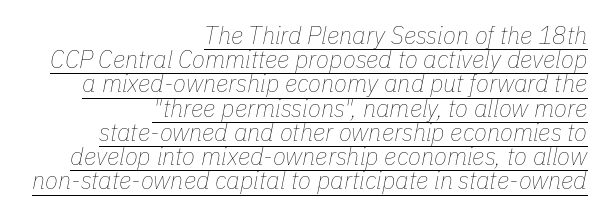
Is the block centered? No — it sits flush against the right margin. The lettering is marked with a stroke running underneath it. The horizontal fit of the characters is conventional and even. Bold? No — there's no thickening of the strokes.
